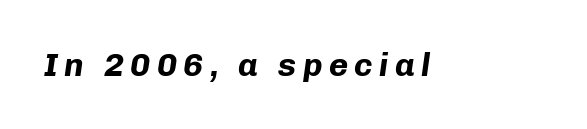
The image shows 33 px bold type, italic (leaning right); set not underlined; low stroke contrast and a medium x-height.
